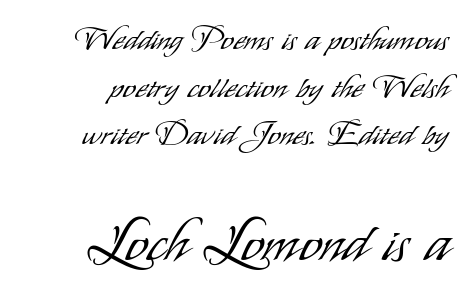
Q: Is the text bold? A: No.
Q: Is the text italic (slanted)? A: Yes.
Q: Is the typeface a serif or a sans-serif typeface? A: Sans-serif.
Q: Is the text underlined? A: No.
Q: How is the paragraph aligned? A: Right-aligned.
Q: Is the spacing between letters normal or unusually wide? A: Normal.
Q: Is the spacing between lines tight, normal or loose? A: Normal.
Q: Which block of text is set in a larger size, the first (top) or the second (bottom)? A: The second (bottom) one.
Q: Width (condensed, normal, or wide)? A: Condensed.
Q: Stroke contrast? A: Low.
Q: x-height? A: Small.
Q: Monospaced? A: No.
